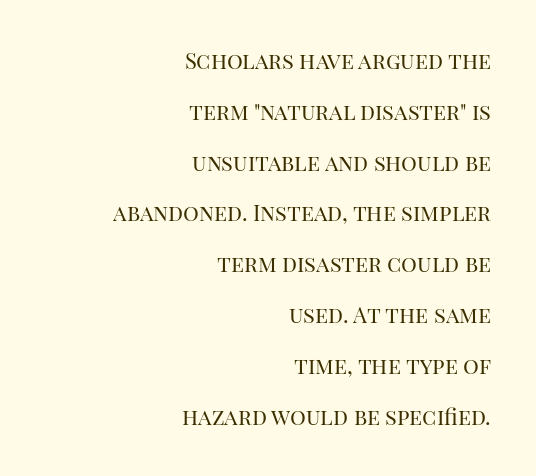
{"italic": "no", "bold": "no", "underline": "no", "align": "right", "line_spacing": "loose", "line_spacing_ratio": 2.31, "letter_spacing": "normal", "letter_spacing_em": 0.0, "glyph_px": 22}
